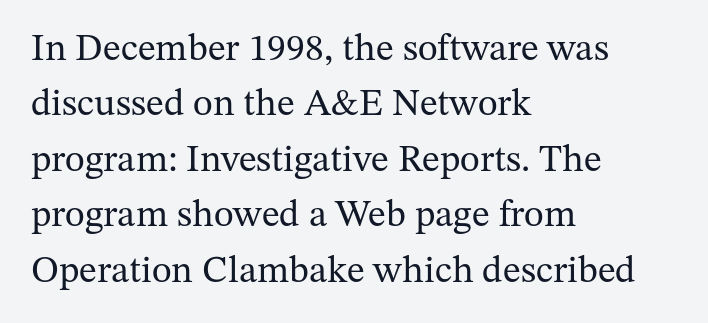
{"serif": "yes", "italic": "no", "bold": "no", "weight": "regular", "width": "normal", "stroke_contrast": "medium", "x_height": "medium", "monospaced": "no", "underline": "no", "align": "left", "line_spacing": "normal", "line_spacing_ratio": 1.46, "letter_spacing": "normal", "letter_spacing_em": 0.0, "glyph_px": 38}
